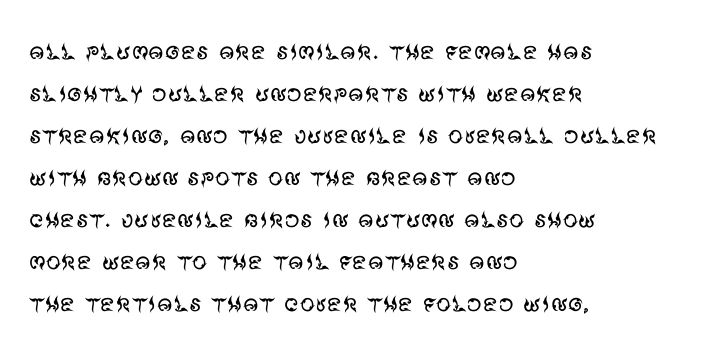
The image shows 30 px regular-weight sans-serif type, upright; set left-aligned, normal line spacing (1.4x), normal letter spacing, not underlined; medium stroke contrast and a large x-height.
